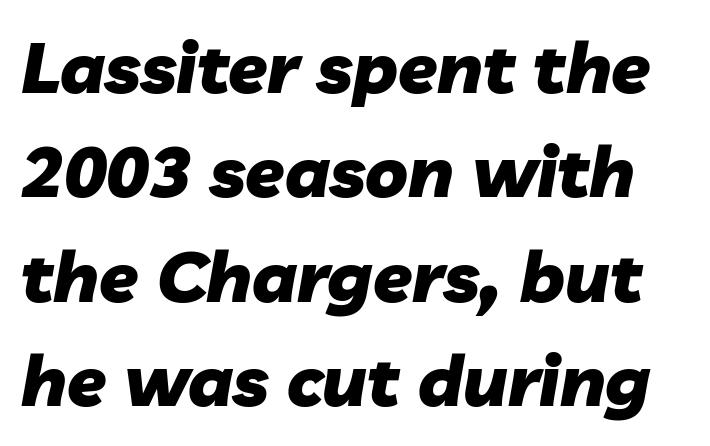
{"italic": "yes", "lean": "right", "slant_degrees": 10, "bold": "yes", "weight": "heavy", "width": "normal", "stroke_contrast": "low", "x_height": "medium", "monospaced": "no", "underline": "no", "line_spacing": "normal", "line_spacing_ratio": 1.47, "letter_spacing": "normal", "letter_spacing_em": 0.0, "glyph_px": 71}
